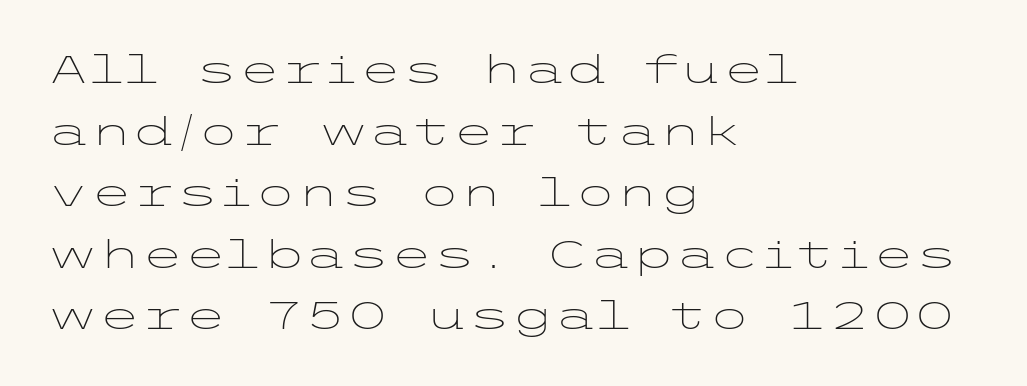
{"serif": "no", "italic": "no", "bold": "no", "weight": "light", "width": "wide", "stroke_contrast": "low", "x_height": "medium", "underline": "no", "align": "left", "line_spacing": "normal", "line_spacing_ratio": 1.58, "letter_spacing": "normal", "letter_spacing_em": 0.0, "glyph_px": 39}
